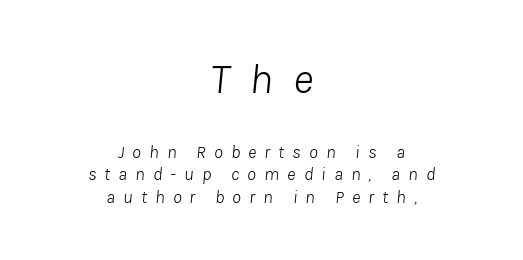
Q: Is the text bold? A: No.
Q: Is the text italic (slanted)? A: Yes, it leans right by about 8 degrees.
Q: Is the text underlined? A: No.
Q: How is the paragraph aligned? A: Centered.
Q: Is the spacing between letters normal or unusually wide? A: Unusually wide.
Q: Which block of text is set in a larger size, the first (top) or the second (bottom)? A: The first (top) one.
Q: Width (condensed, normal, or wide)? A: Normal.
Q: Stroke contrast? A: Low.
Q: x-height? A: Medium.
Q: Monospaced? A: No.
